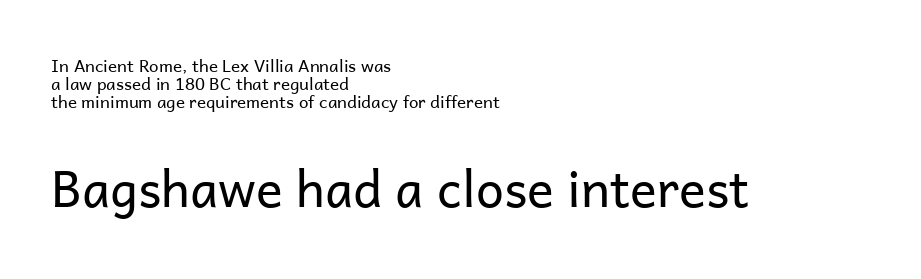
Type without underlining. Tall strokes in this sample are plumb rather than angled. Check where the strokes stop: nothing finishes them off — pure sans. A typesetter would call this zero additional tracking. All the whitespace from short lines collects on the right.
